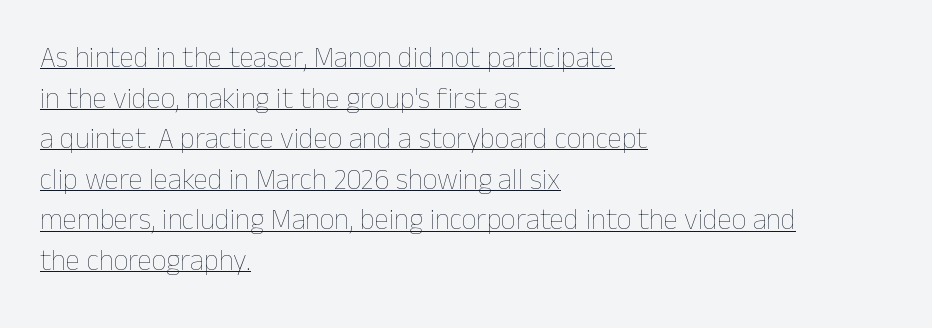
Q: Is the text bold? A: No.
Q: Is the text italic (slanted)? A: No, it is upright.
Q: Is the text underlined? A: Yes.
Q: How is the paragraph aligned? A: Left-aligned.
Q: Is the spacing between letters normal or unusually wide? A: Normal.
Q: Is the spacing between lines tight, normal or loose? A: Normal.
Q: Width (condensed, normal, or wide)? A: Normal.
Q: Stroke contrast? A: Low.
Q: x-height? A: Medium.
Q: Monospaced? A: No.
